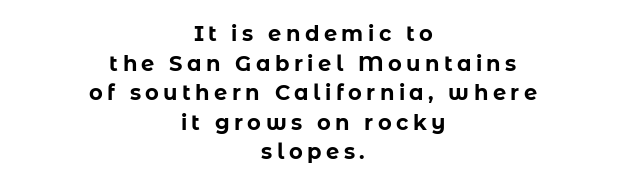
The face used here is rendered with a markedly widened letterfit. Heavy-handed strokes throughout: this text is bold. Descenders hang freely into open space. Interline gaps are of average width in this sample.
